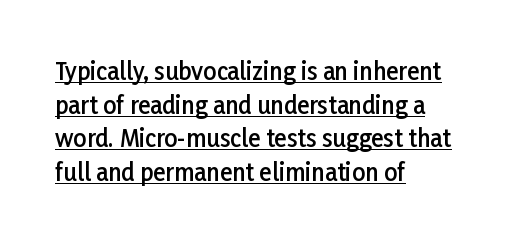
The image shows 23 px text type, upright; set left-aligned, normal line spacing (1.46x), normal letter spacing, underlined.
